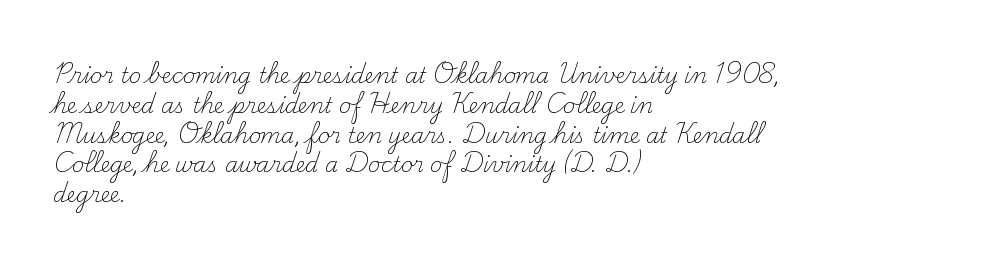
Q: Is the text bold? A: No.
Q: Is the text italic (slanted)? A: Yes.
Q: Is the text underlined? A: No.
Q: How is the paragraph aligned? A: Left-aligned.
Q: Is the spacing between letters normal or unusually wide? A: Normal.
Q: Is the spacing between lines tight, normal or loose? A: Normal.
